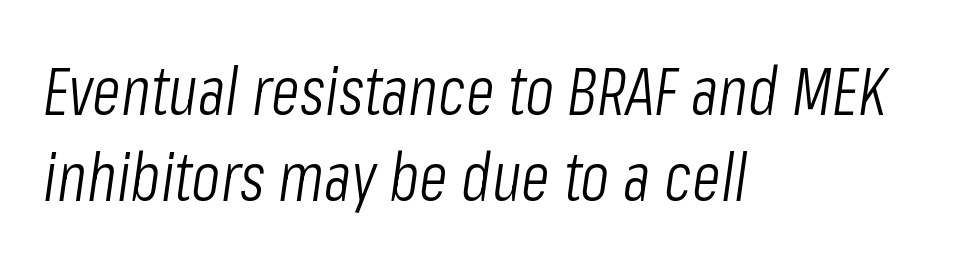
Is this a fixed-width face? No — the glyphs have proportional, varying widths. Reading down the block, your eye returns to a fixed left position each line. The type is set solid horizontally, with unmodified tracking. The foot of each line stays bare and open.
